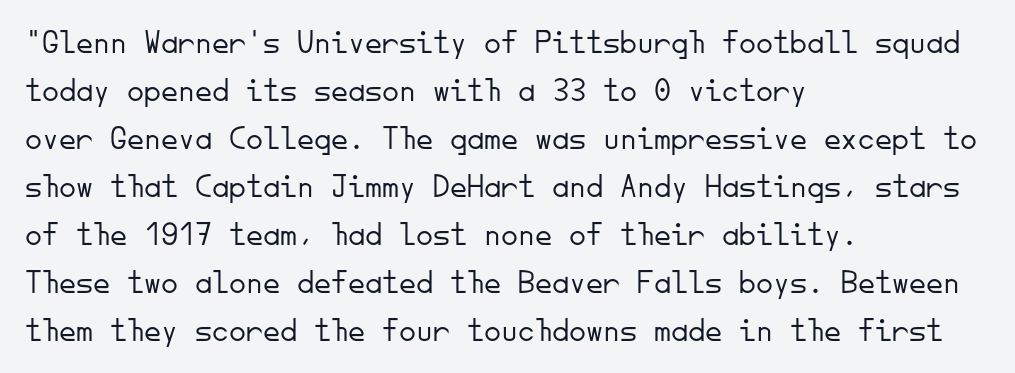
Q: Is the text bold? A: No.
Q: Is the text italic (slanted)? A: No, it is upright.
Q: Is the typeface a serif or a sans-serif typeface? A: Sans-serif.
Q: Is the text underlined? A: No.
Q: How is the paragraph aligned? A: Left-aligned.
Q: Is the spacing between letters normal or unusually wide? A: Normal.
Q: Is the spacing between lines tight, normal or loose? A: Normal.
Q: Width (condensed, normal, or wide)? A: Normal.
Q: Stroke contrast? A: Low.
Q: x-height? A: Small.
Q: Monospaced? A: Yes.
